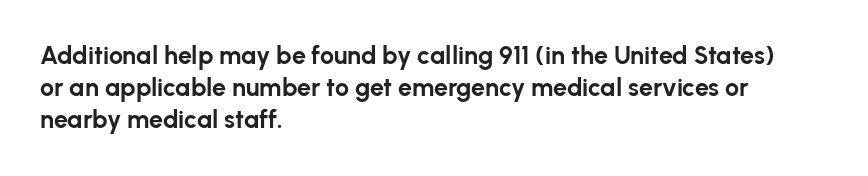
The lines sit at an ordinary, default distance from one another. Italic? Not at all — the glyphs are vertical. This rendering leaves character spacing at its baseline value. A student would call this left alignment; a typographer would say flush left, rag right.
